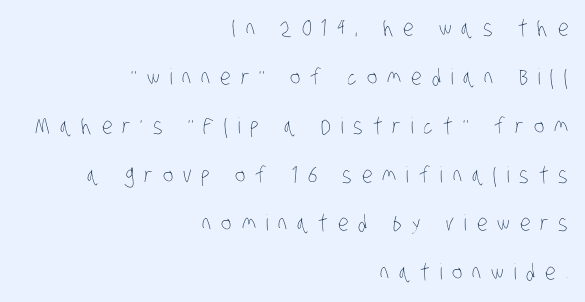
The image shows 22 px text type; set right-aligned, loose line spacing (2.22x), unusually wide letter spacing (+0.45 em), not underlined.
